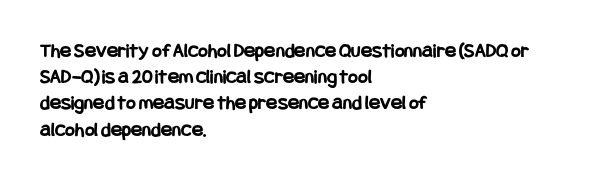
The image shows 21 px bold type, upright; set left-aligned, normal line spacing (1.25x), normal letter spacing, not underlined.
